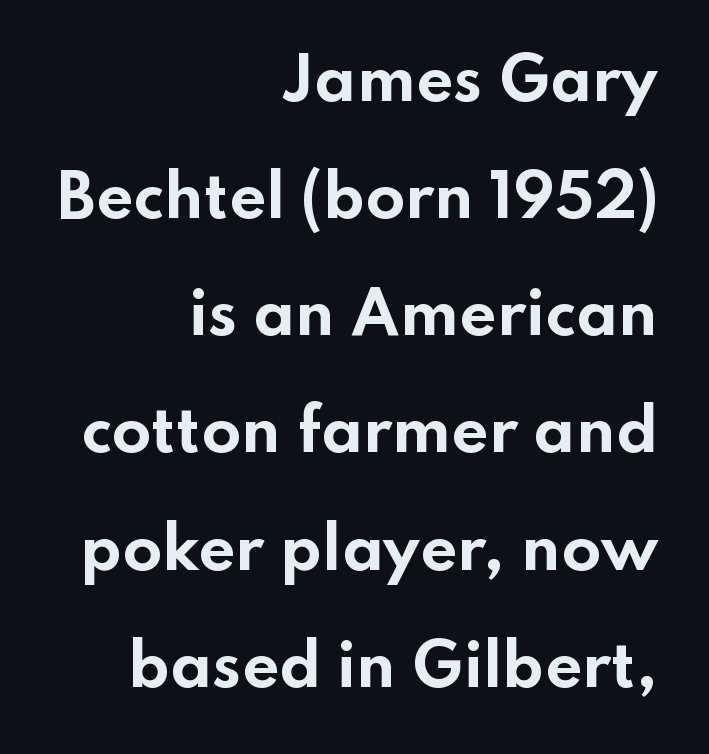
The image shows 58 px bold, wide sans-serif type, upright; set right-aligned, loose line spacing (2.02x), normal letter spacing, not underlined; low stroke contrast and a small x-height.
